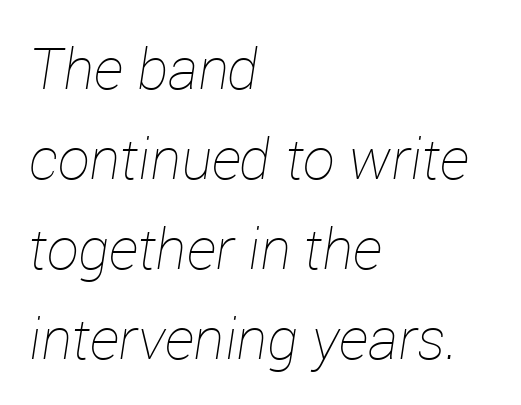
The image shows 57 px thin type, italic (leaning right); set left-aligned, normal line spacing (1.58x), normal letter spacing, not underlined; low stroke contrast and a medium x-height.
